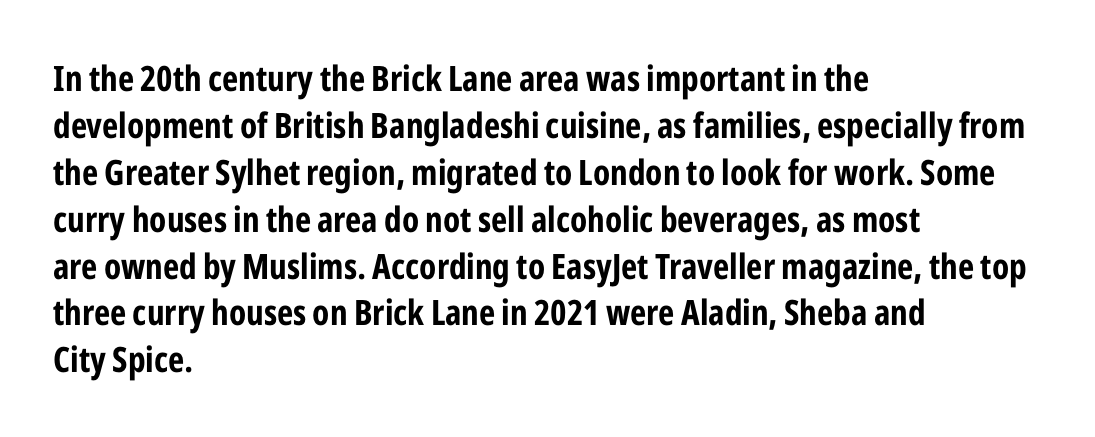
The image shows 35 px bold, condensed sans-serif type, upright; set left-aligned, normal line spacing (1.34x), normal letter spacing, not underlined; low stroke contrast and a medium x-height.
